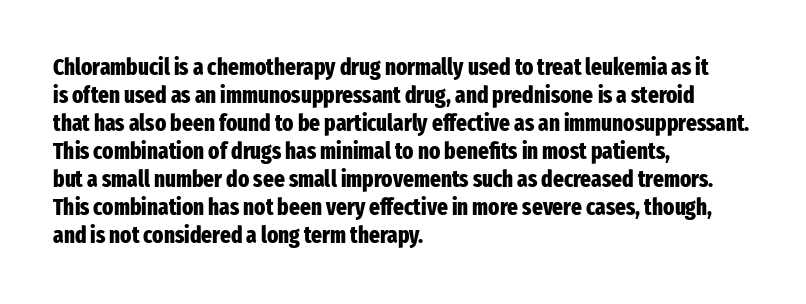
Look at the stroke-to-counter ratio: heavy, a bold. Ordinary non-slanted type is in use. The baseline area is clear. The setting favours the left margin, as ordinary paragraphs usually do. Look at the tracking — it's just the regular setting, nothing added.
